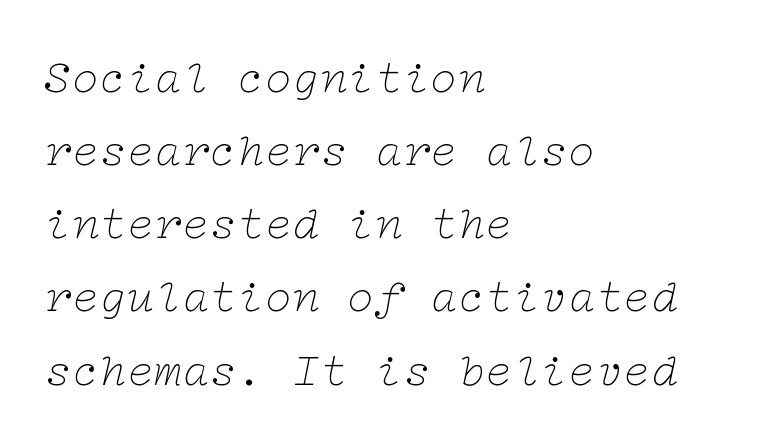
Q: Is the text bold? A: No.
Q: Is the text italic (slanted)? A: Yes, it leans right by about 12 degrees.
Q: Is the typeface a serif or a sans-serif typeface? A: Serif.
Q: Is the text underlined? A: No.
Q: How is the paragraph aligned? A: Left-aligned.
Q: Is the spacing between letters normal or unusually wide? A: Normal.
Q: Is the spacing between lines tight, normal or loose? A: Normal.
Q: Width (condensed, normal, or wide)? A: Wide.
Q: Stroke contrast? A: Low.
Q: x-height? A: Medium.
